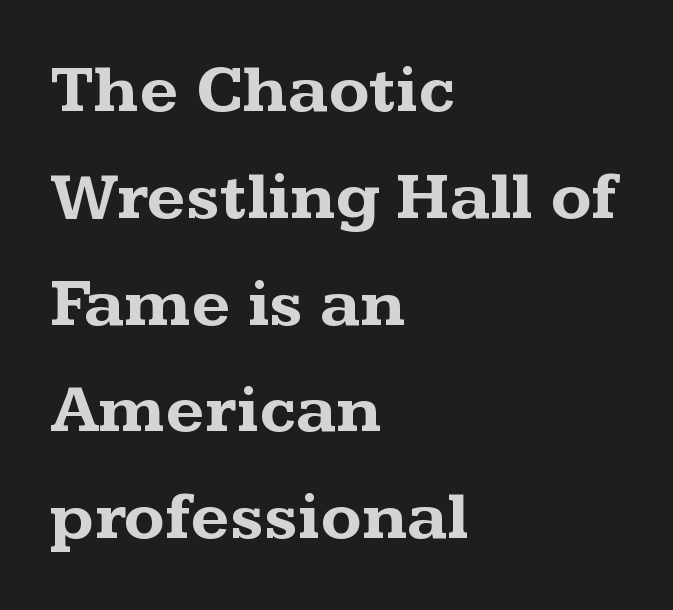
Q: Is the text bold? A: Yes.
Q: Is the text italic (slanted)? A: No, it is upright.
Q: Is the typeface a serif or a sans-serif typeface? A: Serif.
Q: Is the text underlined? A: No.
Q: How is the paragraph aligned? A: Left-aligned.
Q: Is the spacing between letters normal or unusually wide? A: Normal.
Q: Is the spacing between lines tight, normal or loose? A: Normal.
Q: Width (condensed, normal, or wide)? A: Wide.
Q: Stroke contrast? A: Medium.
Q: x-height? A: Medium.
Q: Monospaced? A: No.
